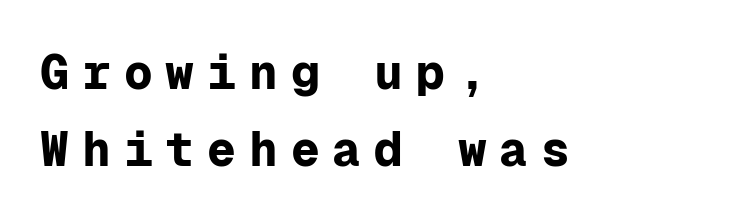
What kind of face is this? One without serifs — a sans. Chunky letters — that's bold for sure. In CSS terms this would be text-align: left. Each letter, wide or thin by design, is forced into the same width here.
